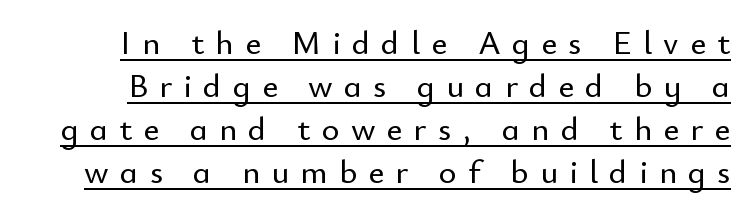
Q: Is the text italic (slanted)? A: No, it is upright.
Q: Is the typeface a serif or a sans-serif typeface? A: Sans-serif.
Q: Is the text underlined? A: Yes.
Q: Is the spacing between letters normal or unusually wide? A: Unusually wide.
Q: Is the spacing between lines tight, normal or loose? A: Normal.
Q: Width (condensed, normal, or wide)? A: Normal.
Q: Stroke contrast? A: Low.
Q: x-height? A: Small.
Q: Monospaced? A: No.
